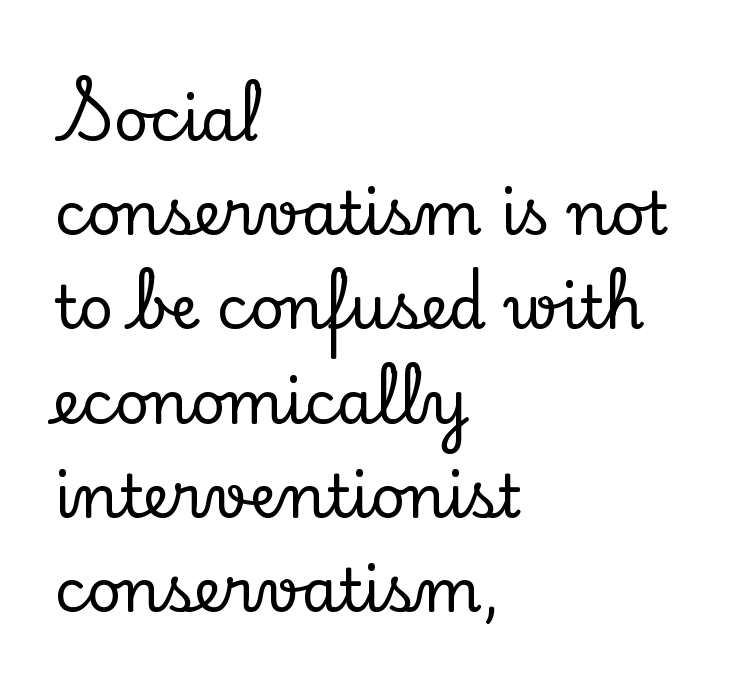
The designer left line spacing at the default. Serifs: yes, visible at the terminals of the letterforms. Character widths vary here, with narrow letters taking less room than wide ones. All the whitespace from short lines collects on the right.
